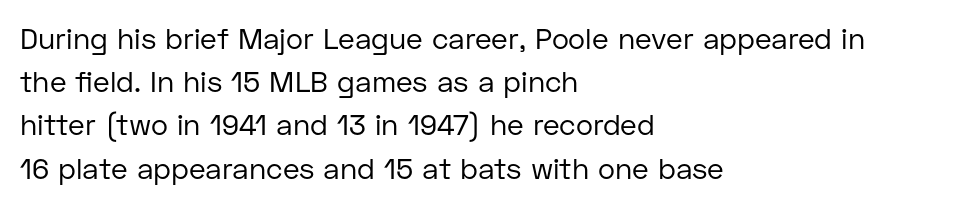
Q: Is the text bold? A: No.
Q: Is the text italic (slanted)? A: No, it is upright.
Q: Is the typeface a serif or a sans-serif typeface? A: Sans-serif.
Q: Is the text underlined? A: No.
Q: How is the paragraph aligned? A: Left-aligned.
Q: Is the spacing between letters normal or unusually wide? A: Normal.
Q: Is the spacing between lines tight, normal or loose? A: Normal.
Q: Width (condensed, normal, or wide)? A: Normal.
Q: Stroke contrast? A: Low.
Q: x-height? A: Medium.
Q: Monospaced? A: No.
